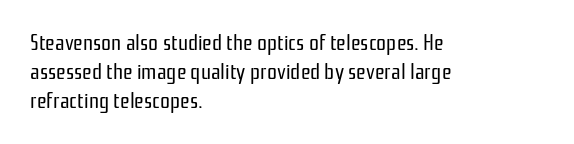
{"italic": "no", "bold": "no", "underline": "no", "align": "left", "line_spacing": "normal", "line_spacing_ratio": 1.31, "letter_spacing": "normal", "letter_spacing_em": 0.0, "glyph_px": 22}
